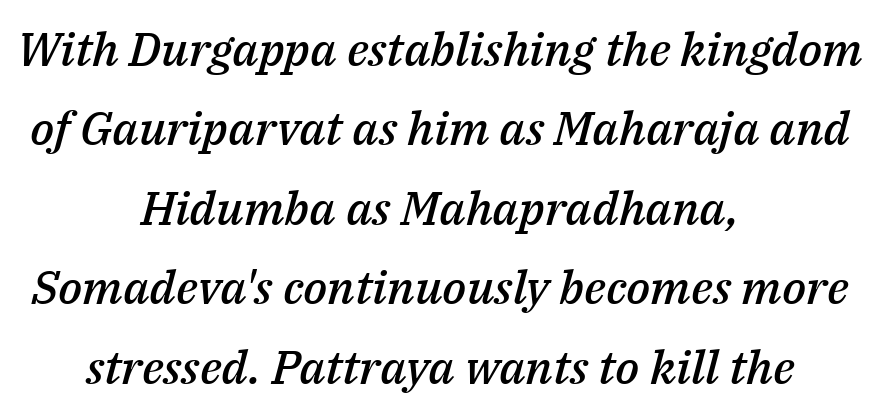
{"italic": "yes", "lean": "right", "slant_degrees": 14, "bold": "semi", "weight": "semibold", "width": "normal", "stroke_contrast": "medium", "x_height": "medium", "monospaced": "no", "underline": "no", "align": "center", "line_spacing": "normal", "line_spacing_ratio": 1.69, "letter_spacing": "normal", "letter_spacing_em": 0.0, "glyph_px": 47}
